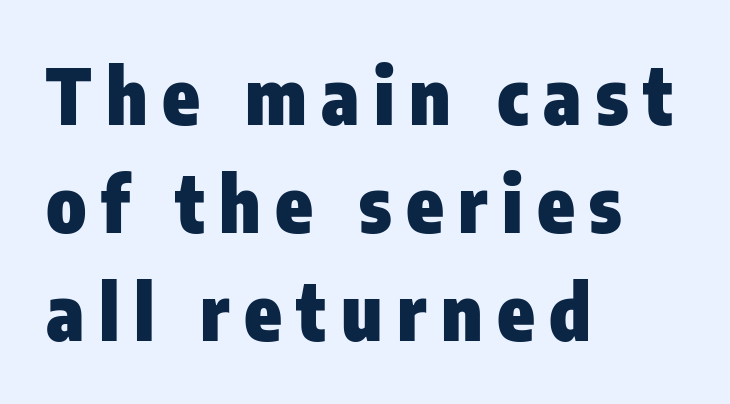
Q: Is the text bold? A: Yes.
Q: Is the text italic (slanted)? A: No, it is upright.
Q: Is the typeface a serif or a sans-serif typeface? A: Sans-serif.
Q: Is the text underlined? A: No.
Q: How is the paragraph aligned? A: Left-aligned.
Q: Is the spacing between lines tight, normal or loose? A: Normal.
Q: Width (condensed, normal, or wide)? A: Condensed.
Q: Stroke contrast? A: Low.
Q: x-height? A: Medium.
Q: Monospaced? A: No.
